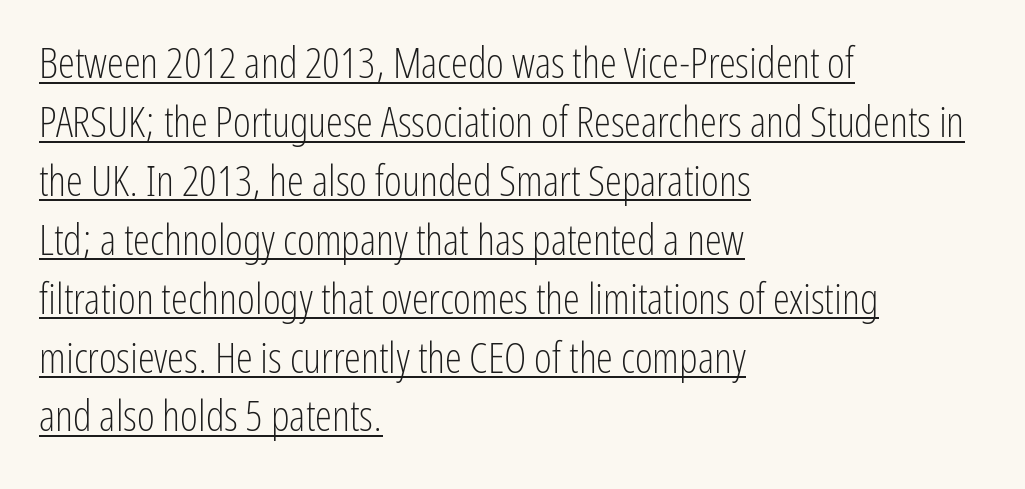
{"serif": "no", "italic": "no", "bold": "no", "weight": "light", "width": "condensed", "stroke_contrast": "low", "x_height": "medium", "monospaced": "no", "underline": "yes", "align": "left", "line_spacing": "normal", "line_spacing_ratio": 1.37, "letter_spacing": "normal", "letter_spacing_em": 0.0, "glyph_px": 43}
